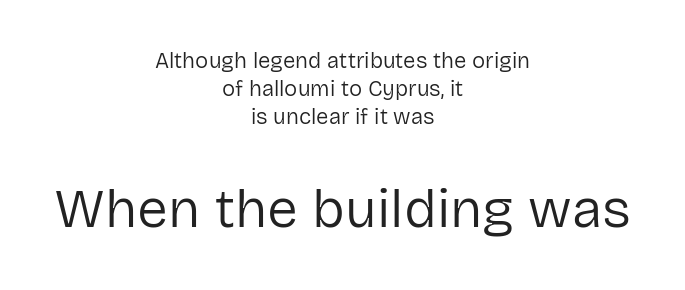
The image shows 55 px regular-weight sans-serif type, upright; set centered, normal line spacing (1.28x), normal letter spacing, not underlined; the second (bottom) block is 2.5x larger; low stroke contrast and a medium x-height.
